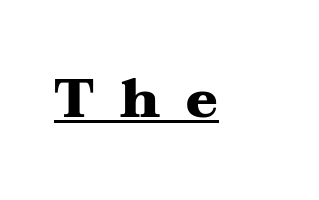
Q: Is the text bold? A: Yes.
Q: Is the text italic (slanted)? A: No, it is upright.
Q: Is the typeface a serif or a sans-serif typeface? A: Serif.
Q: Is the text underlined? A: Yes.
Q: Is the spacing between letters normal or unusually wide? A: Unusually wide.
Q: Width (condensed, normal, or wide)? A: Wide.
Q: Stroke contrast? A: Medium.
Q: x-height? A: Medium.
Q: Monospaced? A: No.
